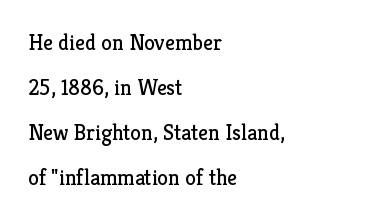
{"italic": "no", "bold": "no", "underline": "no", "align": "left", "line_spacing": "loose", "line_spacing_ratio": 2.04, "letter_spacing": "normal", "letter_spacing_em": 0.0, "glyph_px": 22}
